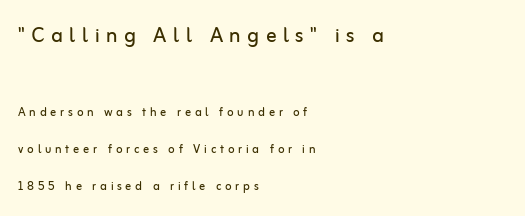
Q: Is the text bold? A: No.
Q: Is the text italic (slanted)? A: No, it is upright.
Q: Is the text underlined? A: No.
Q: How is the paragraph aligned? A: Left-aligned.
Q: Is the spacing between letters normal or unusually wide? A: Unusually wide.
Q: Is the spacing between lines tight, normal or loose? A: Loose.
Q: Which block of text is set in a larger size, the first (top) or the second (bottom)? A: The first (top) one.
